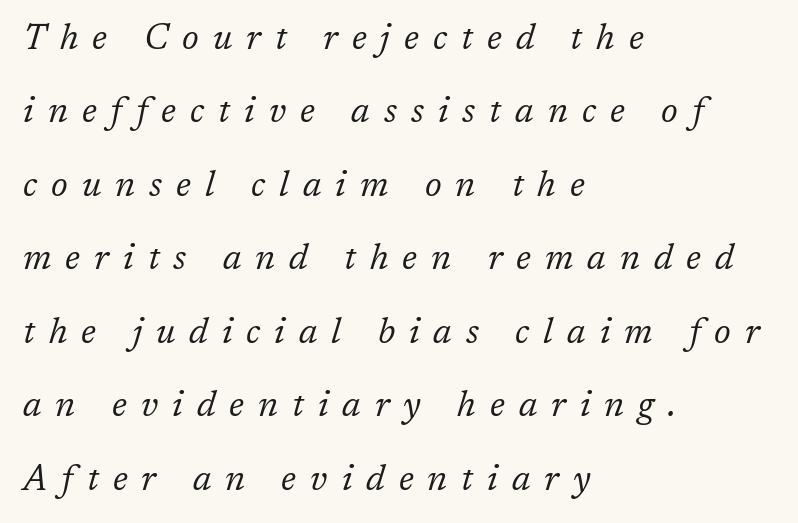
Counters stay open thanks to moderate or lighter strokes. The type family on display is of the serif kind. Layout note: lines flush left. Proportional: the letters do not fall into vertical columns. Is the letter spacing exaggerated? Yes — the characters are pushed far apart. Every character sits at an angle, as italics do.
